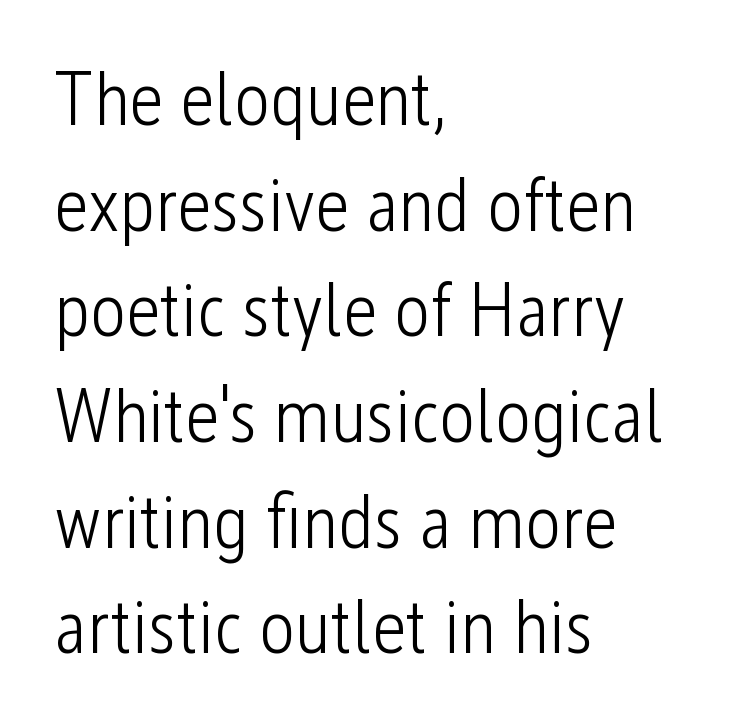
The image shows 76 px light, condensed sans-serif type, upright; set left-aligned, normal line spacing (1.39x), normal letter spacing, not underlined; low stroke contrast and a medium x-height.
